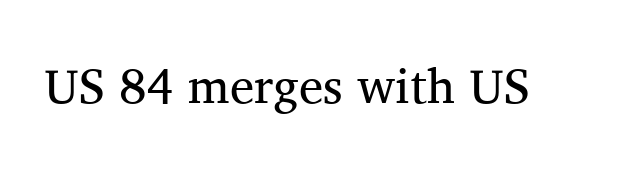
The image shows 49 px regular-weight serif type, upright; set normal letter spacing, not underlined; medium stroke contrast and a medium x-height.
